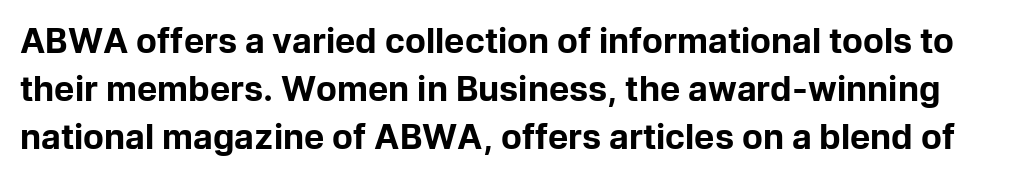
No italicization has been applied; the sample stays upright. Descenders are the only things crossing below the line. The letters are bold, with thick, heavy strokes. The designer went with a sans here, leaving each stem footless.
